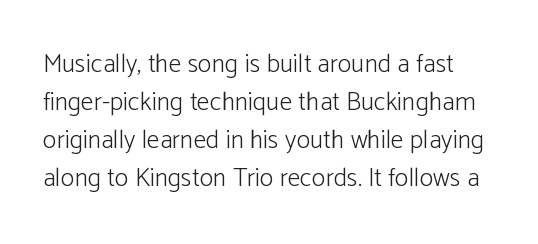
Type without underlining. In terms of posture, this sample is upright. The weight would be labelled regular, book, light, or lighter still. These lines keep a tight, regular rhythm from letter to letter.
